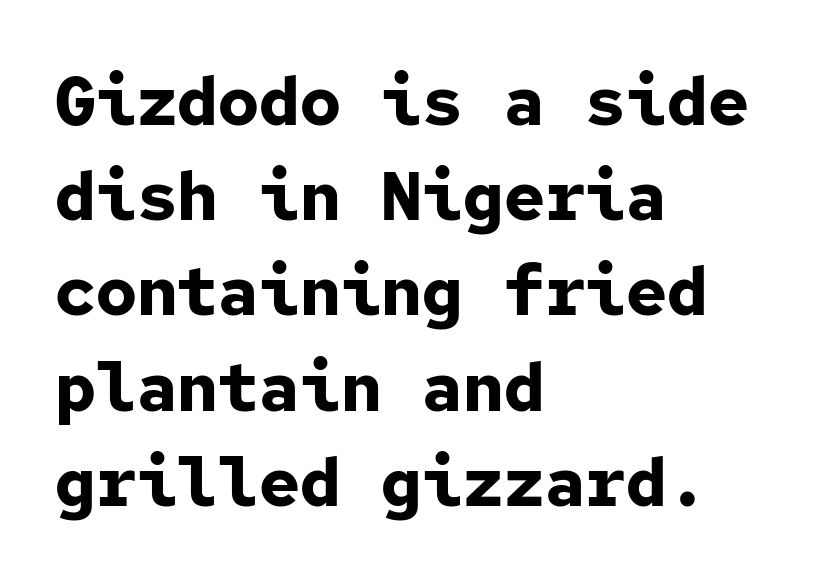
Q: Is the text bold? A: Yes.
Q: Is the text italic (slanted)? A: No, it is upright.
Q: Is the typeface a serif or a sans-serif typeface? A: Sans-serif.
Q: Is the text underlined? A: No.
Q: How is the paragraph aligned? A: Left-aligned.
Q: Is the spacing between letters normal or unusually wide? A: Normal.
Q: Is the spacing between lines tight, normal or loose? A: Normal.
Q: Width (condensed, normal, or wide)? A: Normal.
Q: Stroke contrast? A: Low.
Q: x-height? A: Medium.
Q: Monospaced? A: Yes.
